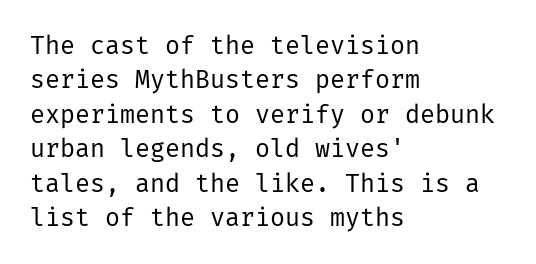
Q: Is the text bold? A: No.
Q: Is the text italic (slanted)? A: No, it is upright.
Q: Is the text underlined? A: No.
Q: How is the paragraph aligned? A: Left-aligned.
Q: Is the spacing between letters normal or unusually wide? A: Normal.
Q: Is the spacing between lines tight, normal or loose? A: Normal.
